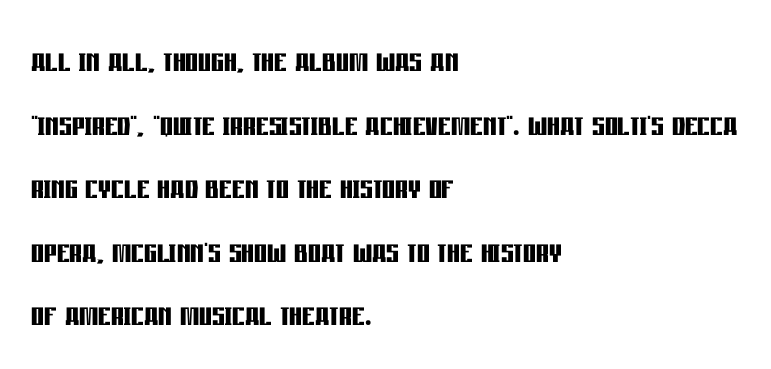
{"serif": "no", "italic": "no", "bold": "yes", "weight": "semibold", "width": "condensed", "stroke_contrast": "low", "x_height": "large", "monospaced": "no", "underline": "no", "align": "left", "line_spacing": "normal", "line_spacing_ratio": 1.59, "letter_spacing": "normal", "letter_spacing_em": 0.0, "glyph_px": 40}
